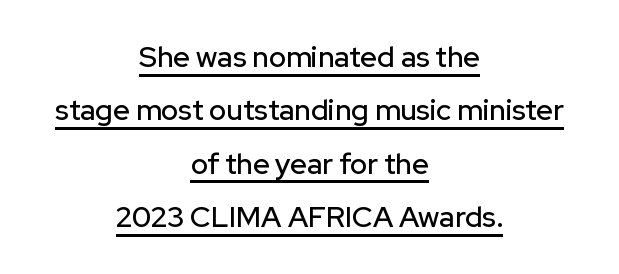
The image shows 29 px sans-serif type, upright; set centered, line spacing 1.84x, normal letter spacing, underlined; low stroke contrast and a medium x-height.
